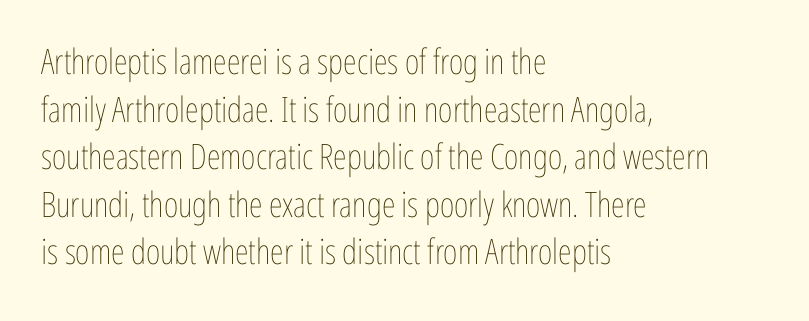
{"italic": "no", "bold": "no", "weight": "thin", "width": "condensed", "stroke_contrast": "low", "x_height": "medium", "monospaced": "no", "underline": "no", "align": "left", "line_spacing": "normal", "line_spacing_ratio": 1.36, "letter_spacing": "normal", "letter_spacing_em": 0.0, "glyph_px": 35}
